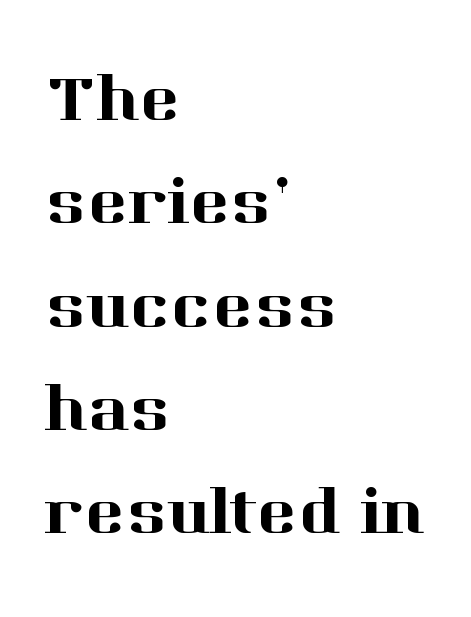
This sample uses plain, unmodified letter spacing. Serif or sans? Serif — the stroke terminals have little feet. The passage shown is not underscored anywhere. Is there any slant? The stems are plumb. The lines are quadded left.
